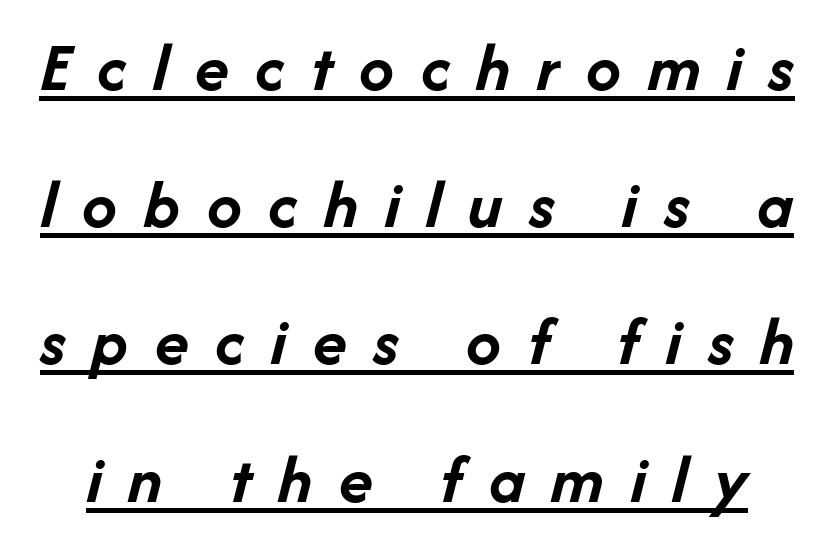
A typesetter would call this proportional, since set widths differ per character. Posture: slanted. There is plenty of visible air inserted between adjacent glyphs. Rows of type keep a wide berth in the vertical direction. Compared with an ordinary text face, these strokes are far heavier — a full bold. The passage shown is underscored from start to finish.
